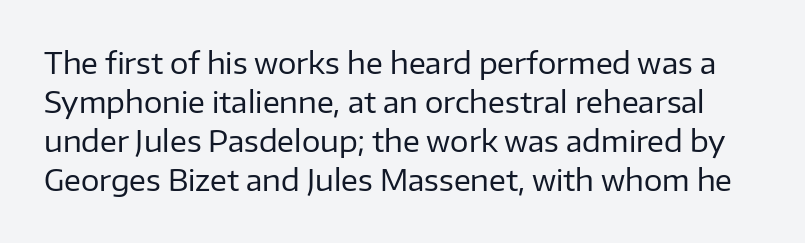
The image shows 29 px regular-weight sans-serif type, upright; set normal line spacing (1.35x), normal letter spacing, not underlined; low stroke contrast and a medium x-height.
